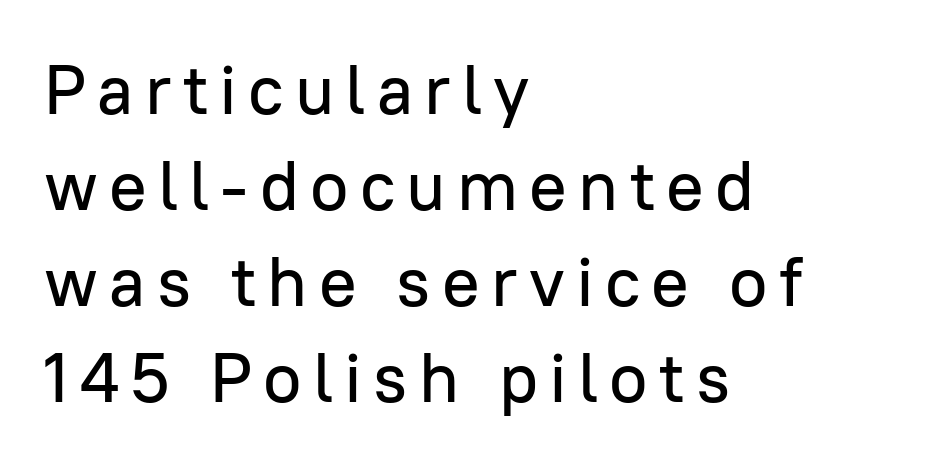
Q: Is the text italic (slanted)? A: No, it is upright.
Q: Is the typeface a serif or a sans-serif typeface? A: Sans-serif.
Q: Is the text underlined? A: No.
Q: How is the paragraph aligned? A: Left-aligned.
Q: Is the spacing between lines tight, normal or loose? A: Normal.
Q: Width (condensed, normal, or wide)? A: Normal.
Q: Stroke contrast? A: Low.
Q: x-height? A: Medium.
Q: Monospaced? A: No.
